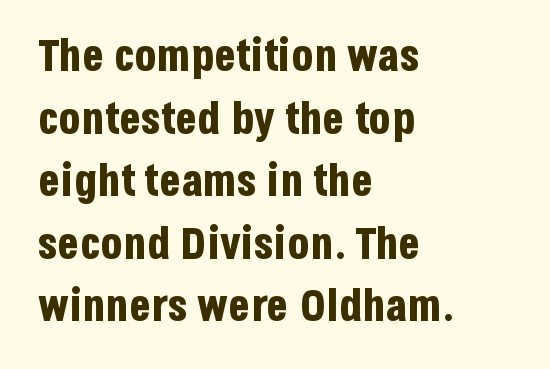
{"serif": "no", "italic": "no", "bold": "yes", "weight": "bold", "width": "condensed", "stroke_contrast": "low", "x_height": "large", "monospaced": "no", "underline": "no", "align": "left", "line_spacing": "normal", "line_spacing_ratio": 1.39, "letter_spacing": "normal", "letter_spacing_em": 0.0, "glyph_px": 45}
